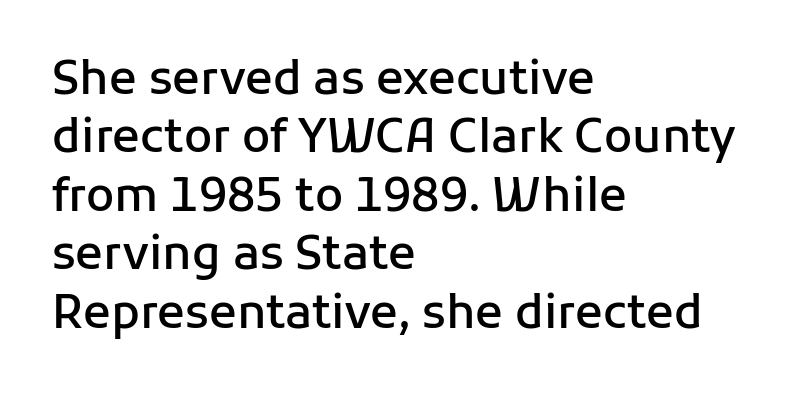
{"serif": "no", "italic": "no", "bold": "semi", "weight": "semibold", "width": "normal", "stroke_contrast": "low", "x_height": "medium", "monospaced": "no", "underline": "no", "align": "left", "line_spacing": "normal", "line_spacing_ratio": 1.27, "letter_spacing": "normal", "letter_spacing_em": 0.0, "glyph_px": 46}
